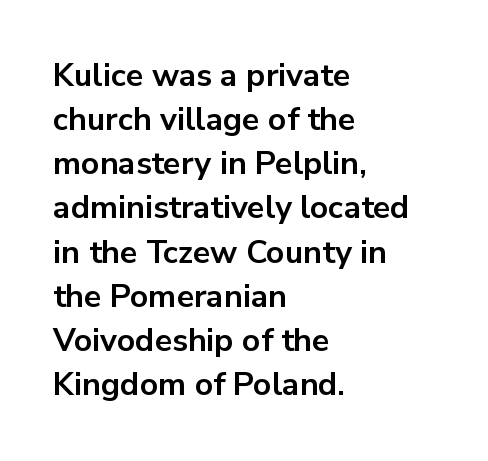
{"serif": "no", "italic": "no", "bold": "yes", "weight": "bold", "width": "normal", "stroke_contrast": "low", "x_height": "medium", "monospaced": "no", "underline": "no", "align": "left", "line_spacing": "normal", "line_spacing_ratio": 1.38, "letter_spacing": "normal", "letter_spacing_em": 0.0, "glyph_px": 32}
